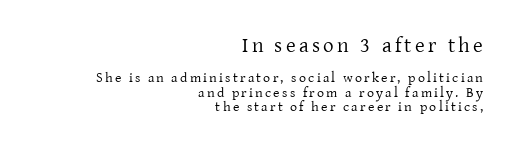
Every character sits straight up, as roman type does. Reading down the column, the eye jumps only a short way to each next line. Just letters on the line, the space beneath them empty. Larger block? The one above; the one below is distinctly smaller. Is the stroke heavy? The answer is a plain regular-or-lighter.
